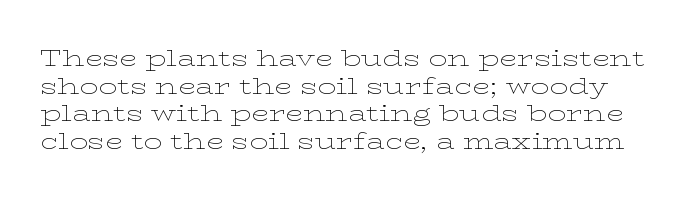
The image shows 23 px text type, upright; set line spacing 1.2x, normal letter spacing, not underlined.
